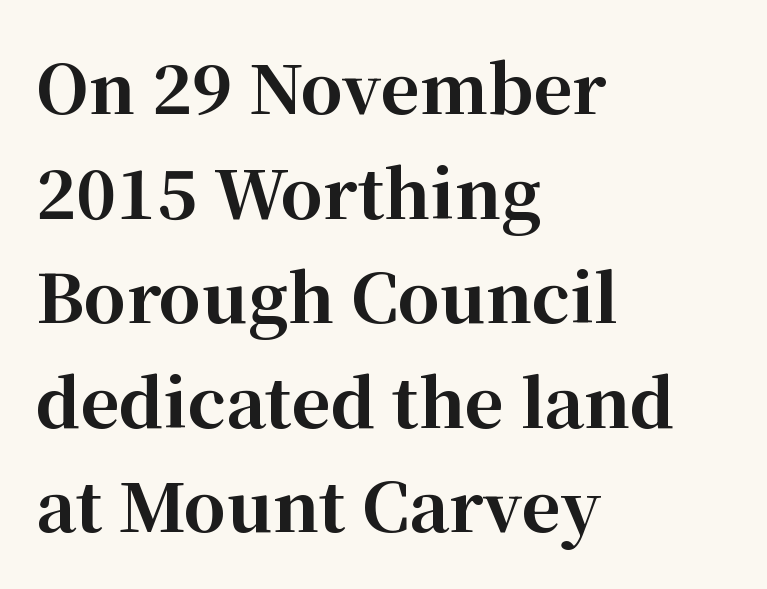
{"serif": "yes", "italic": "no", "bold": "yes", "weight": "bold", "width": "normal", "stroke_contrast": "high", "x_height": "medium", "monospaced": "no", "underline": "no", "align": "left", "line_spacing": "normal", "line_spacing_ratio": 1.56, "letter_spacing": "normal", "letter_spacing_em": 0.0, "glyph_px": 67}
